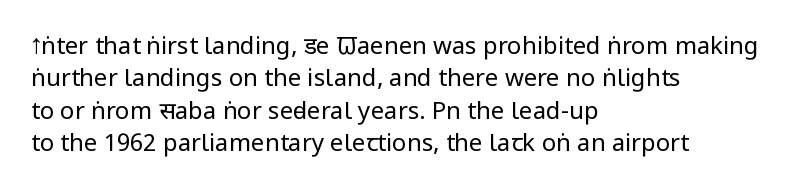
The typesetter chose a ragged-right arrangement here. In terms of letterspacing, this is plain default setting. Descenders hang freely into open space. A typesetter would call this leading conventional body-copy spacing. Stems and bowls with no extra thickness — not bold.
